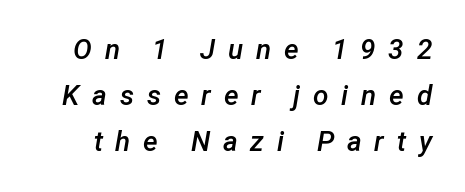
{"italic": "yes", "lean": "right", "slant_degrees": 12, "bold": "semi", "weight": "semibold", "width": "normal", "stroke_contrast": "low", "x_height": "medium", "monospaced": "no", "underline": "no", "line_spacing": "normal", "line_spacing_ratio": 1.65, "letter_spacing": "wide", "letter_spacing_em": 0.46, "glyph_px": 28}
